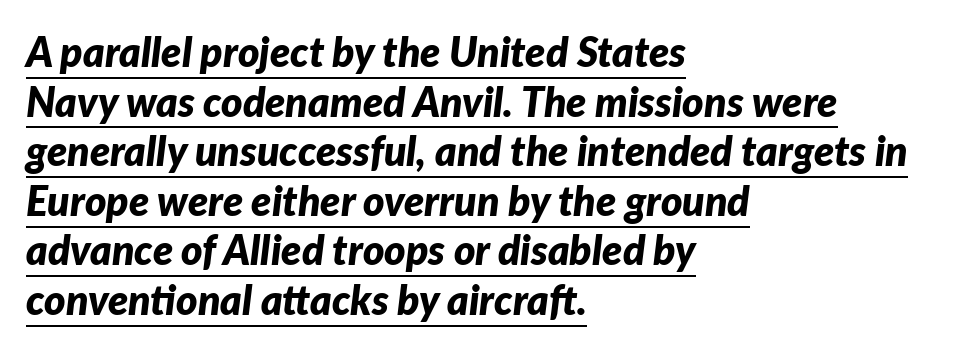
Designer's note — italics engaged. Nothing unusual about the tracking: characters are spaced as the font intends. One-word summary of the alignment: left. Spacing verdict: proportional, widths tailored to each character. Typesetter's note: full bold, strokes at maximum text heaviness. Compared with undecorated copy, this sample adds a rule below the words.
